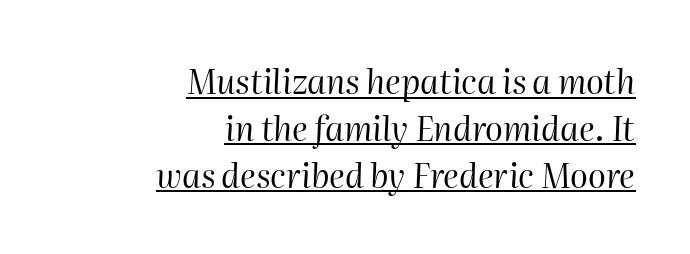
Q: Is the text bold? A: No.
Q: Is the text italic (slanted)? A: Yes, it leans right by about 2 degrees.
Q: Is the text underlined? A: Yes.
Q: How is the paragraph aligned? A: Right-aligned.
Q: Is the spacing between letters normal or unusually wide? A: Normal.
Q: Is the spacing between lines tight, normal or loose? A: Normal.
Q: Width (condensed, normal, or wide)? A: Normal.
Q: Stroke contrast? A: High.
Q: x-height? A: Medium.
Q: Monospaced? A: No.
